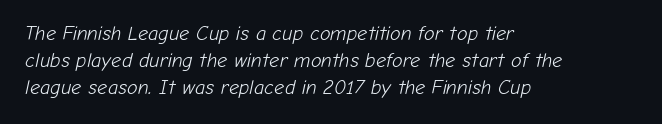
The image shows 20 px text type, italic (leaning right); set left-aligned, normal line spacing (1.35x), normal letter spacing, not underlined.
